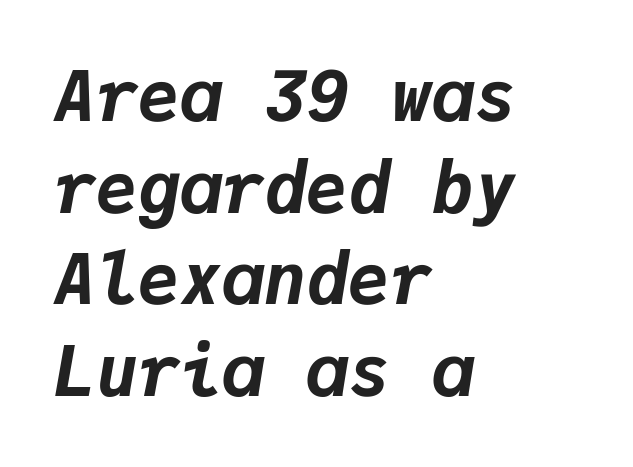
Q: Is the text bold? A: Yes.
Q: Is the text italic (slanted)? A: Yes, it leans right by about 9 degrees.
Q: Is the text underlined? A: No.
Q: How is the paragraph aligned? A: Left-aligned.
Q: Is the spacing between letters normal or unusually wide? A: Normal.
Q: Is the spacing between lines tight, normal or loose? A: Normal.
Q: Width (condensed, normal, or wide)? A: Normal.
Q: Stroke contrast? A: Low.
Q: x-height? A: Medium.
Q: Monospaced? A: Yes.
